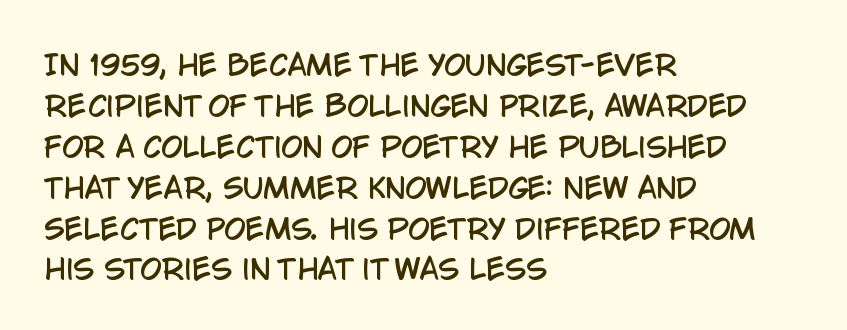
Q: Is the text italic (slanted)? A: No, it is upright.
Q: Is the typeface a serif or a sans-serif typeface? A: Sans-serif.
Q: Is the text underlined? A: No.
Q: How is the paragraph aligned? A: Left-aligned.
Q: Is the spacing between letters normal or unusually wide? A: Normal.
Q: Is the spacing between lines tight, normal or loose? A: Normal.
Q: Width (condensed, normal, or wide)? A: Condensed.
Q: Stroke contrast? A: Low.
Q: x-height? A: Large.
Q: Monospaced? A: No.
